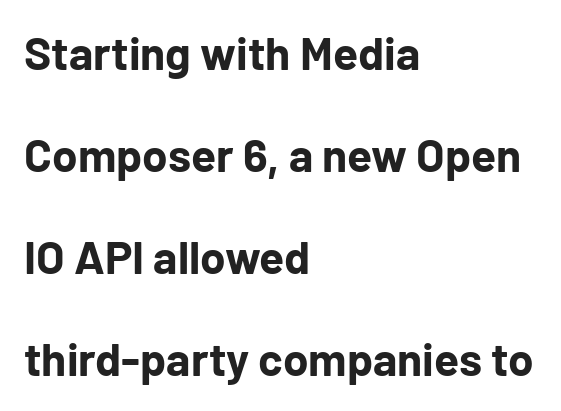
The image shows 46 px bold sans-serif type, upright; set left-aligned, loose line spacing (2.22x), normal letter spacing, not underlined; low stroke contrast and a medium x-height.
